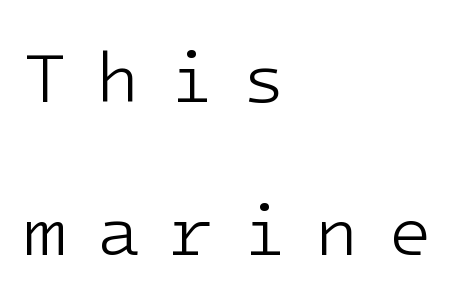
{"serif": "no", "italic": "no", "bold": "no", "weight": "light", "width": "normal", "stroke_contrast": "low", "x_height": "medium", "underline": "no", "align": "left", "line_spacing": "loose", "line_spacing_ratio": 2.12, "letter_spacing": "wide", "letter_spacing_em": 0.4, "glyph_px": 72}
